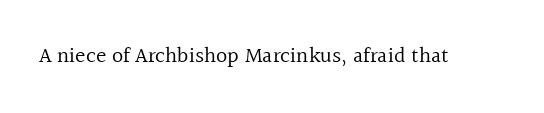
{"italic": "no", "bold": "no", "underline": "no", "letter_spacing": "normal", "letter_spacing_em": 0.0, "glyph_px": 22}
